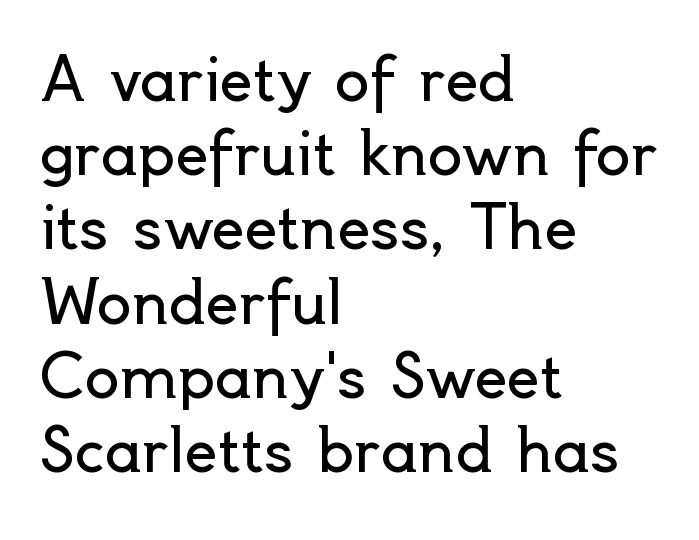
The image shows 58 px regular-weight sans-serif type, upright; set left-aligned, normal line spacing (1.28x), normal letter spacing, not underlined; a small x-height.
